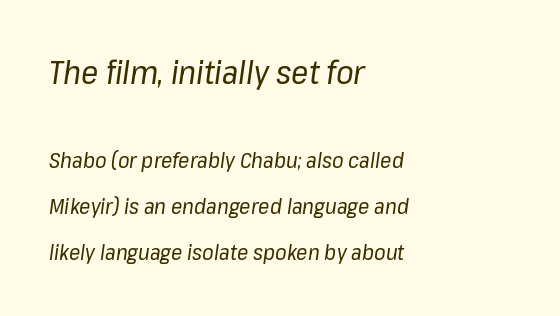
Block one is the big one; block two sits smaller underneath. Students, observe: this is what heavily led, spacious text looks like. Ink coverage per letter is moderate at most. The tracking reads as untouched default to a designer's eye. Think of a printed novel: that variable character pitch is what you see here. Quick note: underline off.
